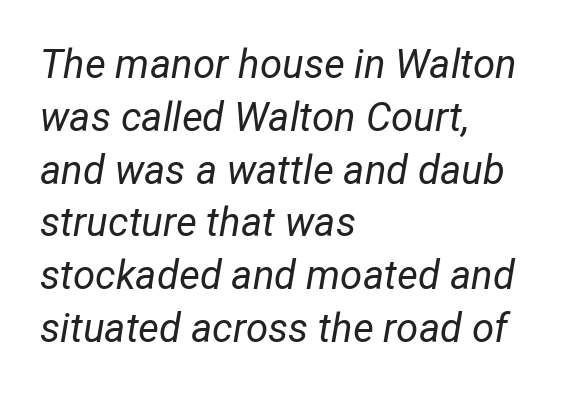
Nobody drew a line under any word here. Posture: slanted. Looks like regular typesetting: each glyph gets only the width it needs. Stem width sits at or under what a default text font uses. The paragraph has a hard left edge and a soft right edge. Inter-character spacing is left at the font's built-in metrics.
